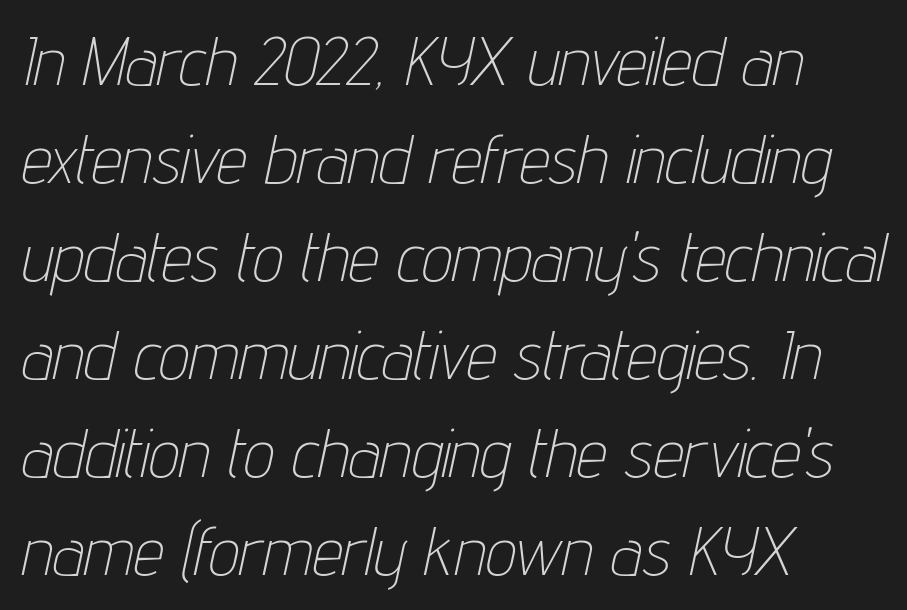
Q: Is the text bold? A: No.
Q: Is the text italic (slanted)? A: Yes, it leans right by about 12 degrees.
Q: Is the text underlined? A: No.
Q: How is the paragraph aligned? A: Left-aligned.
Q: Is the spacing between letters normal or unusually wide? A: Normal.
Q: Is the spacing between lines tight, normal or loose? A: Normal.
Q: Width (condensed, normal, or wide)? A: Condensed.
Q: Stroke contrast? A: Low.
Q: x-height? A: Medium.
Q: Monospaced? A: No.
